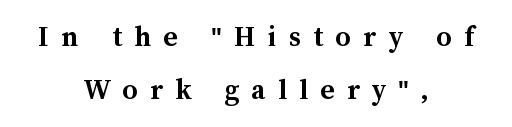
You could not count columns in this text — the font is proportionally spaced. I'd describe the lettering as bold — thick and assertive. Type without underlining. Ordinary non-slanted type is in use. These lines have a slow, spaced-out rhythm from letter to letter. If you folded the block vertically in half, each line would mirror itself in length.
